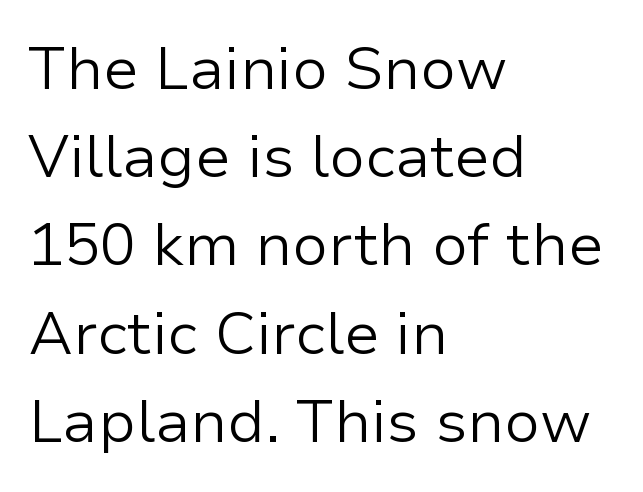
The image shows 60 px light sans-serif type, upright; set left-aligned, normal line spacing (1.47x), normal letter spacing, not underlined; low stroke contrast and a medium x-height.
